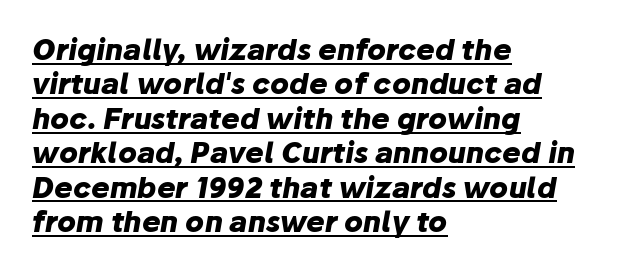
Its strokes are broad and dark, the hallmark of bold type. This sample has the flowing, uneven cadence of proportional lettering. This rendering features underlined lettering. One-word summary of the alignment: left. Each word holds together tightly as a unit, with standard inter-letter gaps. A typesetter would mark this as italic.
